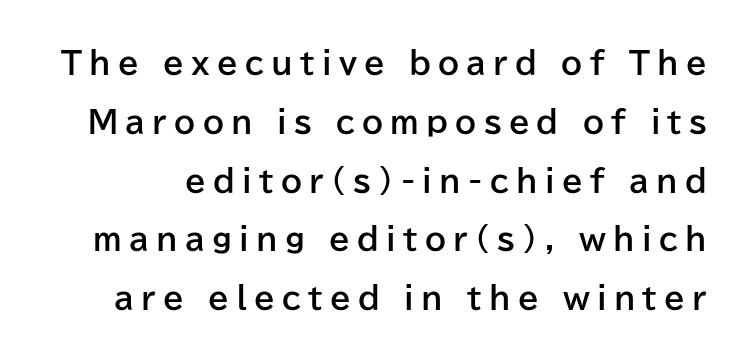
{"serif": "no", "italic": "no", "bold": "yes", "weight": "bold", "width": "normal", "stroke_contrast": "low", "x_height": "medium", "monospaced": "no", "underline": "no", "line_spacing": "loose", "line_spacing_ratio": 1.96, "letter_spacing": "wide", "letter_spacing_em": 0.24, "glyph_px": 30}
